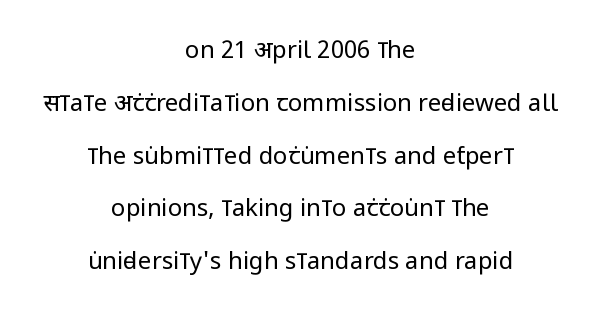
The image shows 24 px text type, upright; set centered, loose line spacing (2.2x), normal letter spacing, not underlined.
